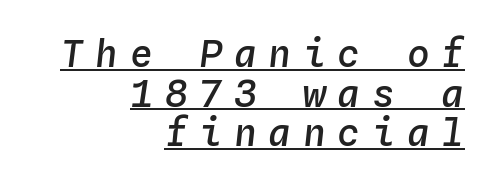
The image shows 38 px semibold type, italic (leaning right), monospaced; set right-aligned, tight line spacing (1.04x), unusually wide letter spacing (+0.31 em), underlined; low stroke contrast and a medium x-height.
